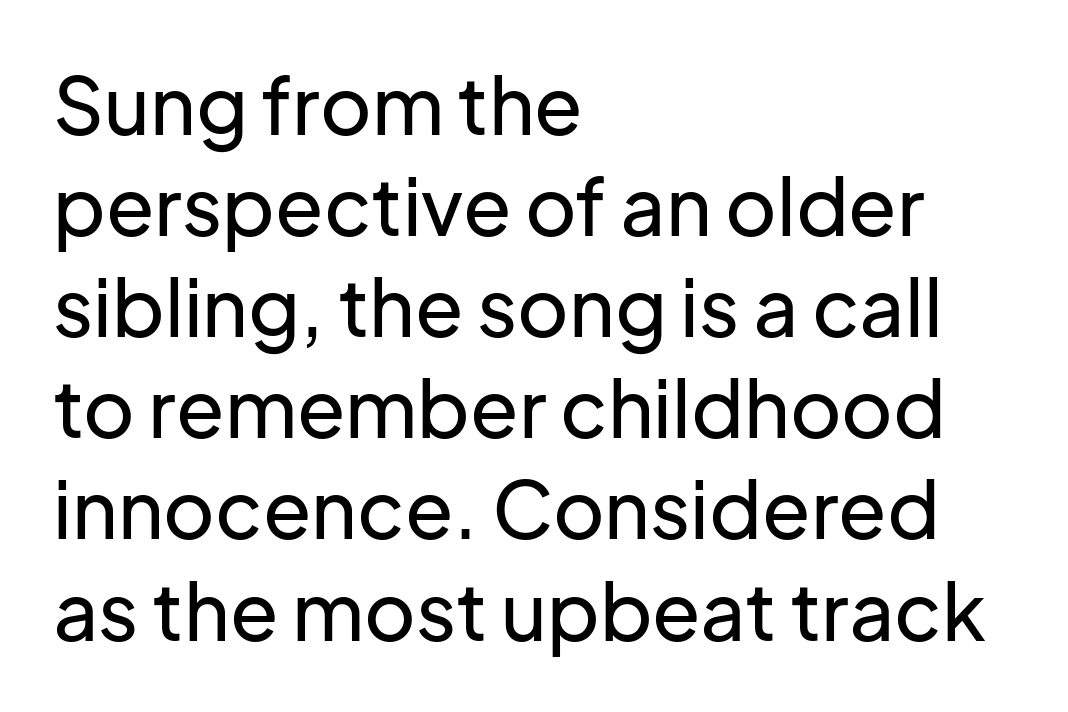
The letters stand upright; this is a roman face. The gaps between neighbouring characters are ordinary and unremarkable. No feet cap the strokes, marking this as sans-serif type. You could not count columns in this text — the font is proportionally spaced.
